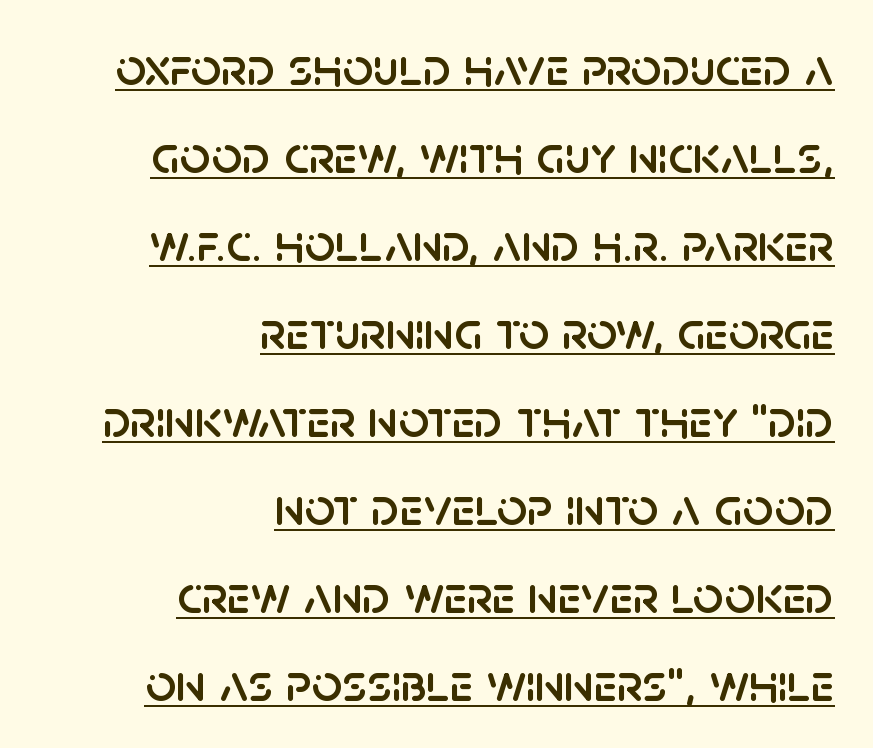
Q: Is the text italic (slanted)? A: No, it is upright.
Q: Is the typeface a serif or a sans-serif typeface? A: Sans-serif.
Q: Is the text underlined? A: Yes.
Q: How is the paragraph aligned? A: Right-aligned.
Q: Is the spacing between letters normal or unusually wide? A: Normal.
Q: Is the spacing between lines tight, normal or loose? A: Normal.
Q: Width (condensed, normal, or wide)? A: Normal.
Q: Stroke contrast? A: Low.
Q: x-height? A: Large.
Q: Monospaced? A: No.
